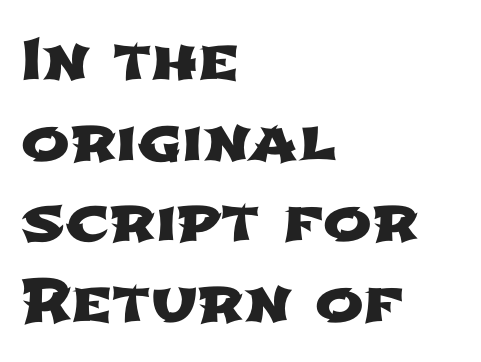
Honestly, the letter spacing is just normal — you wouldn't notice it. Each letter keeps its own natural width here, so spacing adapts to shape. Short and long lines alike share a common starting point at left. The rendering uses a moderate line-height, typical for paragraphs.
